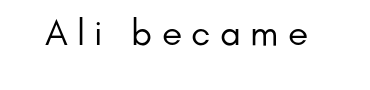
Q: Is the text bold? A: No.
Q: Is the text italic (slanted)? A: No, it is upright.
Q: Is the typeface a serif or a sans-serif typeface? A: Sans-serif.
Q: Is the text underlined? A: No.
Q: Is the spacing between letters normal or unusually wide? A: Unusually wide.
Q: Width (condensed, normal, or wide)? A: Normal.
Q: Stroke contrast? A: Low.
Q: x-height? A: Small.
Q: Monospaced? A: No.
